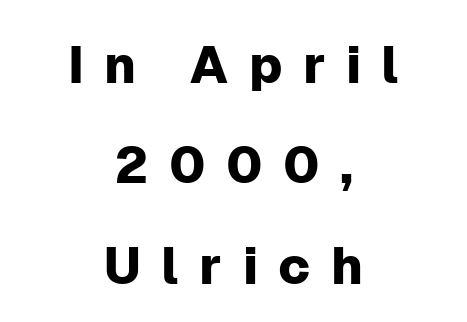
Ordinary non-slanted type is in use. A student would call this center alignment; a typographer would say set centered. This block would shrink considerably if given ordinary leading; it's expanded now. This is sans-serif lettering, the kind often seen on screens and signage. Inter-character spacing is expanded well beyond the font's built-in metrics.
